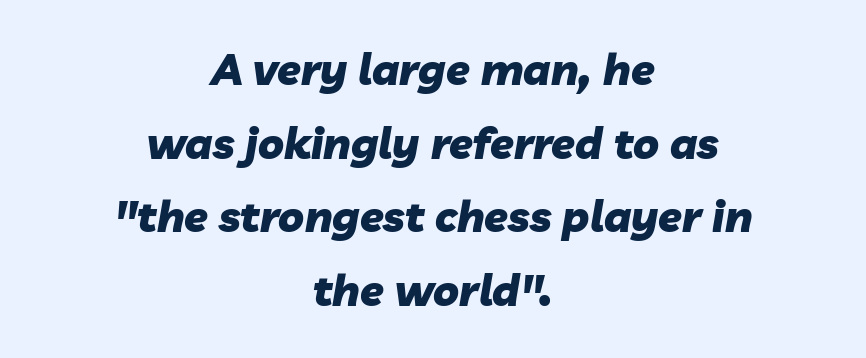
Q: Is the text bold? A: Yes.
Q: Is the text italic (slanted)? A: Yes, it leans right by about 10 degrees.
Q: Is the text underlined? A: No.
Q: How is the paragraph aligned? A: Centered.
Q: Is the spacing between letters normal or unusually wide? A: Normal.
Q: Width (condensed, normal, or wide)? A: Normal.
Q: Stroke contrast? A: Low.
Q: x-height? A: Medium.
Q: Monospaced? A: No.
